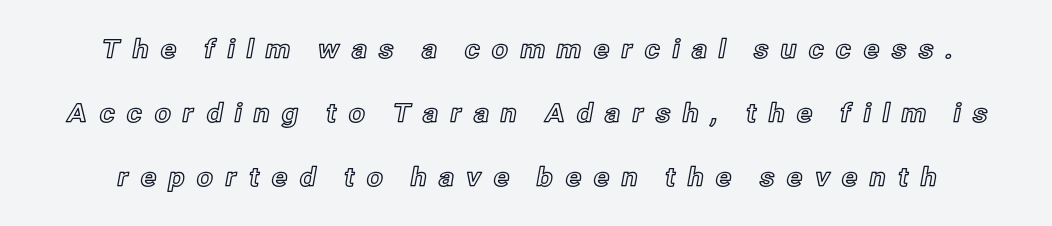
This rendering widens character spacing well past its baseline value. Widely set lines give the paragraph a tall, airy silhouette. Only glyphs here, with clear space below each row.
